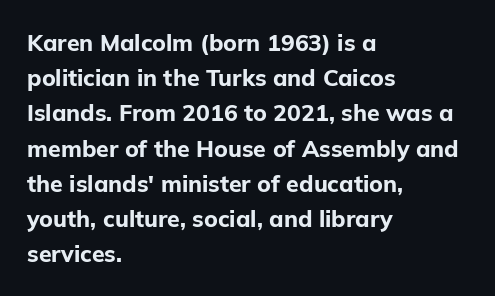
Q: Is the text bold? A: Yes.
Q: Is the text italic (slanted)? A: No, it is upright.
Q: Is the text underlined? A: No.
Q: How is the paragraph aligned? A: Left-aligned.
Q: Is the spacing between letters normal or unusually wide? A: Normal.
Q: Is the spacing between lines tight, normal or loose? A: Normal.
